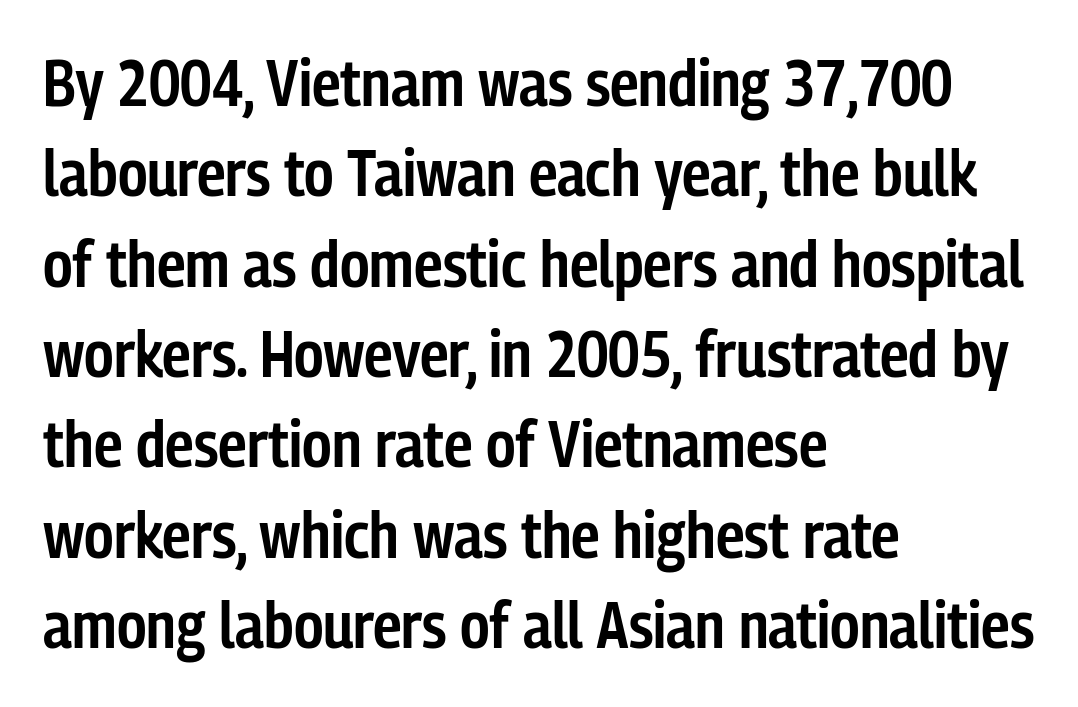
This is moderately heavy type, rendered in semibold. All the whitespace from short lines collects on the right. No italicization has been applied; the sample stays upright. Looks like regular typesetting: each glyph gets only the width it needs.
